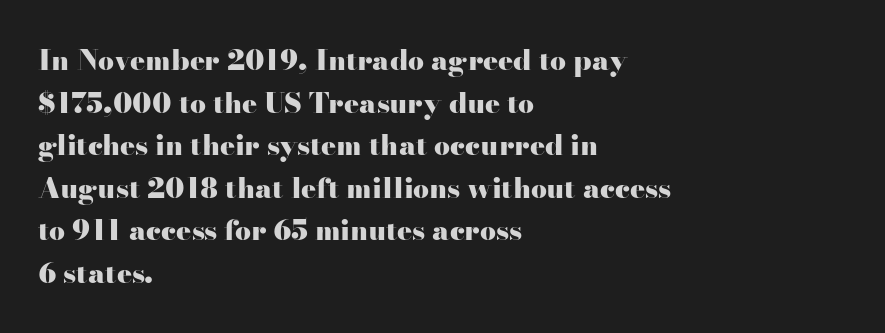
Q: Is the text bold? A: Yes.
Q: Is the text italic (slanted)? A: No, it is upright.
Q: Is the typeface a serif or a sans-serif typeface? A: Serif.
Q: Is the text underlined? A: No.
Q: How is the paragraph aligned? A: Left-aligned.
Q: Is the spacing between letters normal or unusually wide? A: Normal.
Q: Is the spacing between lines tight, normal or loose? A: Normal.
Q: Width (condensed, normal, or wide)? A: Wide.
Q: Stroke contrast? A: High.
Q: x-height? A: Small.
Q: Monospaced? A: No.
